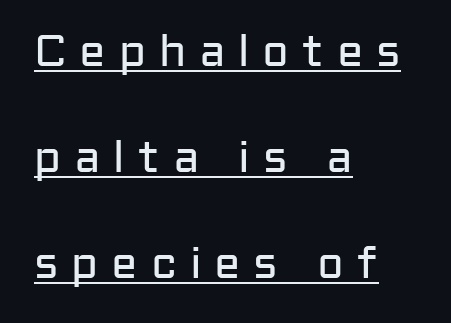
The image shows 44 px regular-weight sans-serif type, upright; set left-aligned, loose line spacing (2.41x), unusually wide letter spacing (+0.29 em), underlined; low stroke contrast and a medium x-height.
